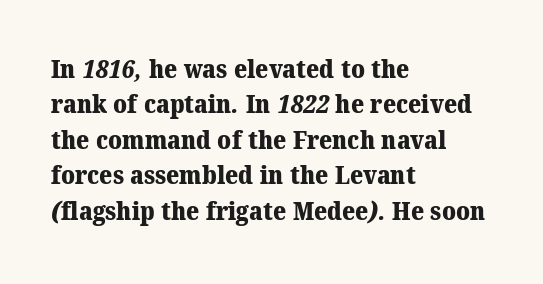
Q: Is the text bold? A: Yes.
Q: Is the text underlined? A: No.
Q: How is the paragraph aligned? A: Left-aligned.
Q: Is the spacing between letters normal or unusually wide? A: Normal.
Q: Is the spacing between lines tight, normal or loose? A: Normal.
